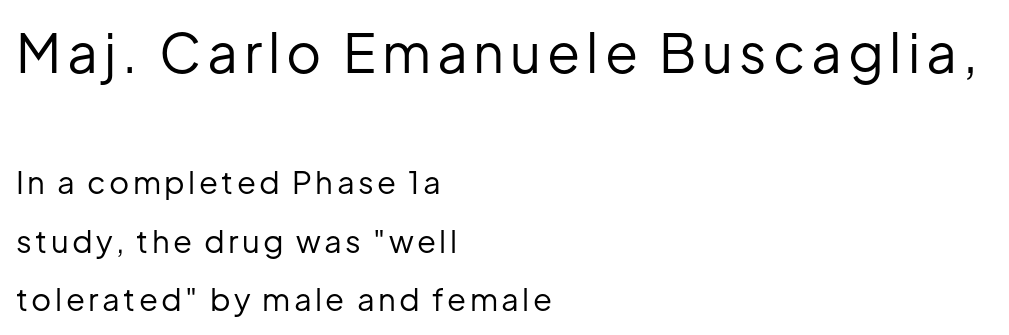
It's the straight-up-and-down kind of type. Larger block? The one above; the one below is distinctly smaller. Underlining? Definitely not there. Is the stroke heavy? The answer is a plain regular-or-lighter.
